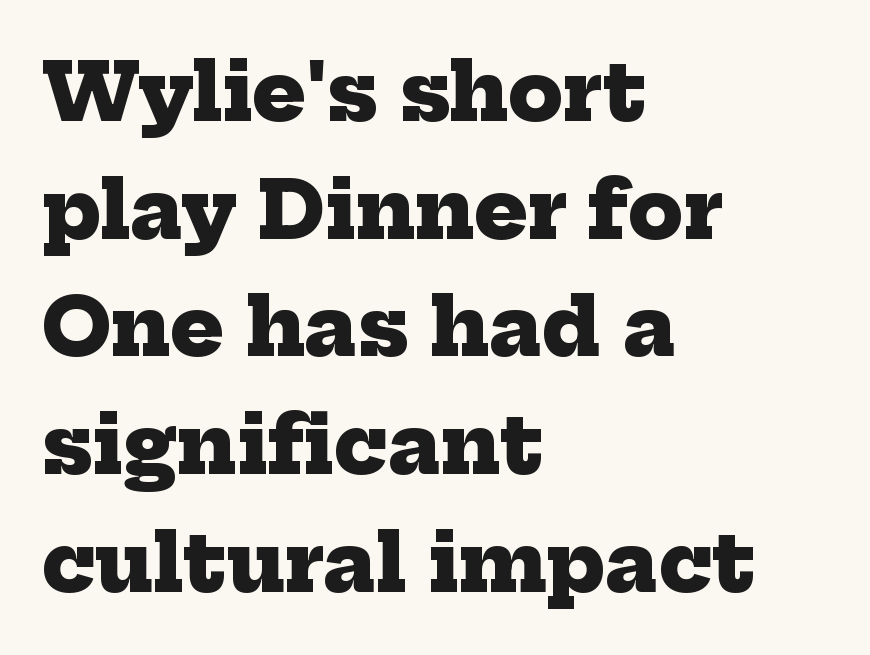
{"serif": "yes", "bold": "yes", "weight": "heavy", "width": "normal", "stroke_contrast": "low", "x_height": "medium", "monospaced": "no", "underline": "no", "align": "left", "line_spacing": "normal", "line_spacing_ratio": 1.49, "letter_spacing": "normal", "letter_spacing_em": 0.0, "glyph_px": 79}
